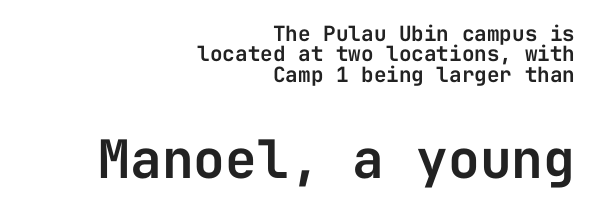
Q: Is the text italic (slanted)? A: No, it is upright.
Q: Is the typeface a serif or a sans-serif typeface? A: Sans-serif.
Q: Is the text underlined? A: No.
Q: How is the paragraph aligned? A: Right-aligned.
Q: Is the spacing between letters normal or unusually wide? A: Normal.
Q: Is the spacing between lines tight, normal or loose? A: Tight.
Q: Which block of text is set in a larger size, the first (top) or the second (bottom)? A: The second (bottom) one.
Q: Width (condensed, normal, or wide)? A: Normal.
Q: Stroke contrast? A: Low.
Q: x-height? A: Medium.
Q: Monospaced? A: Yes.
